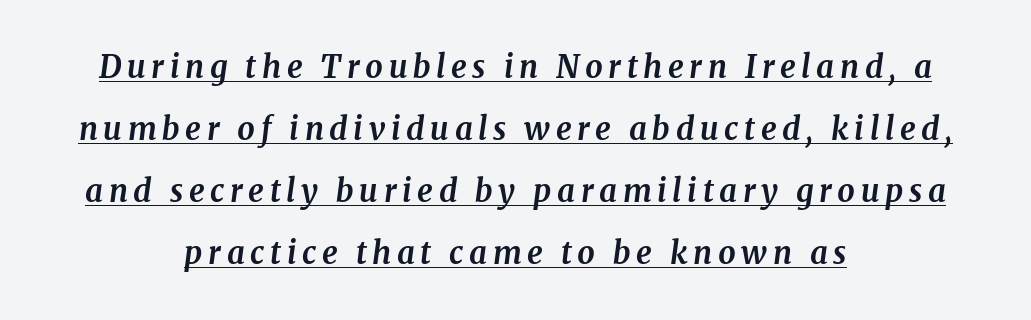
{"serif": "yes", "italic": "yes", "lean": "right", "slant_degrees": 8, "bold": "yes", "weight": "bold", "width": "normal", "stroke_contrast": "medium", "x_height": "medium", "monospaced": "no", "underline": "yes", "align": "center", "line_spacing": "loose", "line_spacing_ratio": 2.0, "glyph_px": 31}
